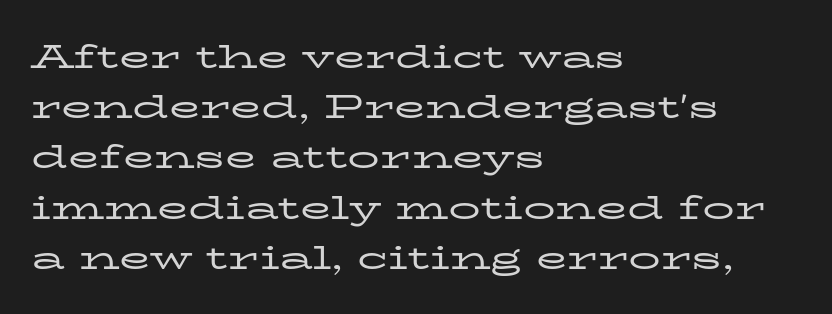
{"serif": "yes", "italic": "no", "bold": "no", "weight": "regular", "width": "wide", "stroke_contrast": "low", "x_height": "medium", "monospaced": "no", "underline": "no", "align": "left", "line_spacing": "normal", "line_spacing_ratio": 1.57, "letter_spacing": "normal", "letter_spacing_em": 0.0, "glyph_px": 32}
